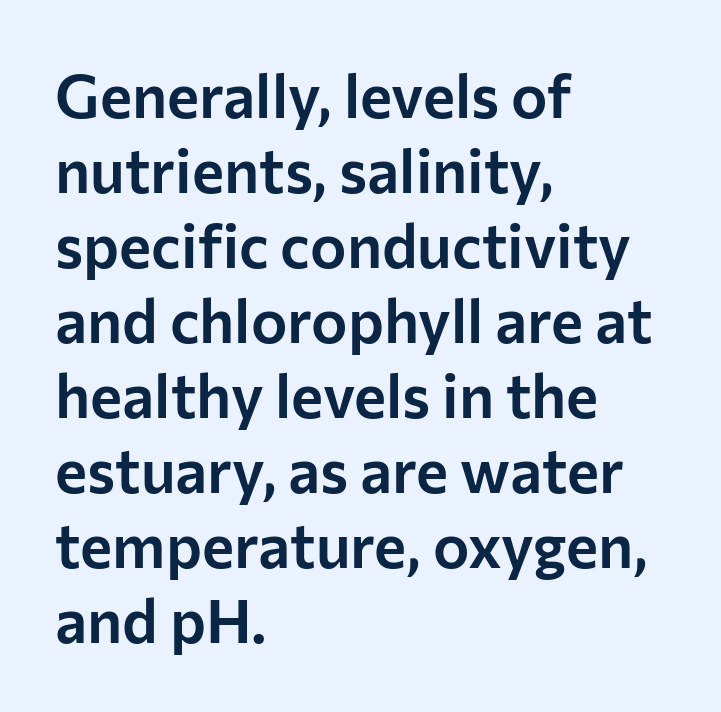
Does the type have serifs? No, each stem ends abruptly. Words float on clear page, feet unadorned. Spacing verdict: proportional, widths tailored to each character. Ordinary non-slanted type is in use. The setting favours the left margin, as ordinary paragraphs usually do.
